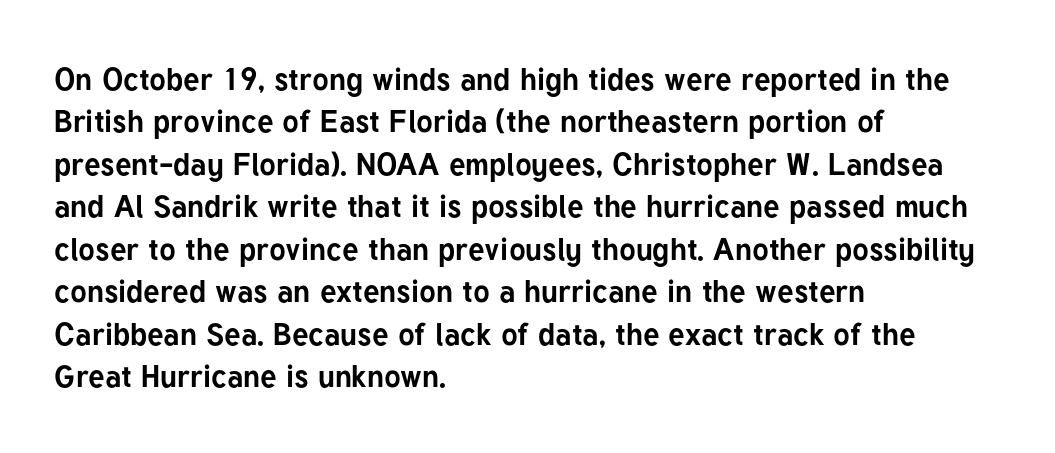
Q: Is the text bold? A: Yes.
Q: Is the text italic (slanted)? A: No, it is upright.
Q: Is the typeface a serif or a sans-serif typeface? A: Sans-serif.
Q: Is the text underlined? A: No.
Q: How is the paragraph aligned? A: Left-aligned.
Q: Is the spacing between letters normal or unusually wide? A: Normal.
Q: Is the spacing between lines tight, normal or loose? A: Normal.
Q: Width (condensed, normal, or wide)? A: Normal.
Q: Stroke contrast? A: Low.
Q: x-height? A: Medium.
Q: Monospaced? A: No.
